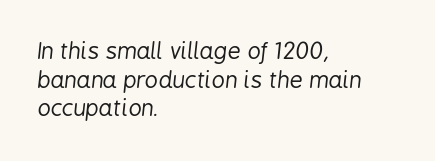
{"italic": "yes", "lean": "right", "slant_degrees": 6, "bold": "no", "underline": "no", "align": "left", "line_spacing": "normal", "line_spacing_ratio": 1.25, "letter_spacing": "normal", "letter_spacing_em": 0.0, "glyph_px": 23}
